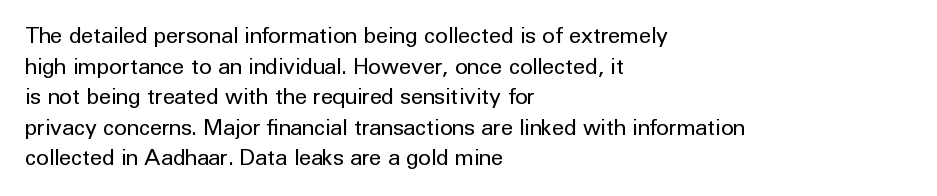
{"italic": "no", "bold": "no", "underline": "no", "align": "left", "line_spacing": "normal", "line_spacing_ratio": 1.39, "letter_spacing": "normal", "letter_spacing_em": 0.0, "glyph_px": 22}
